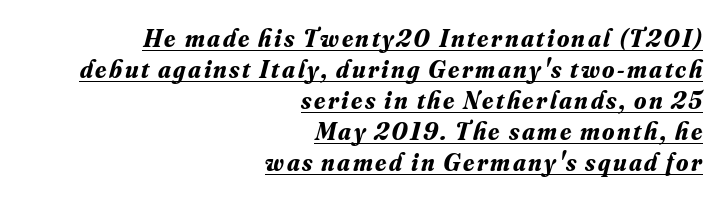
Q: Is the text bold? A: Yes.
Q: Is the text italic (slanted)? A: Yes, it leans right by about 16 degrees.
Q: Is the text underlined? A: Yes.
Q: How is the paragraph aligned? A: Right-aligned.
